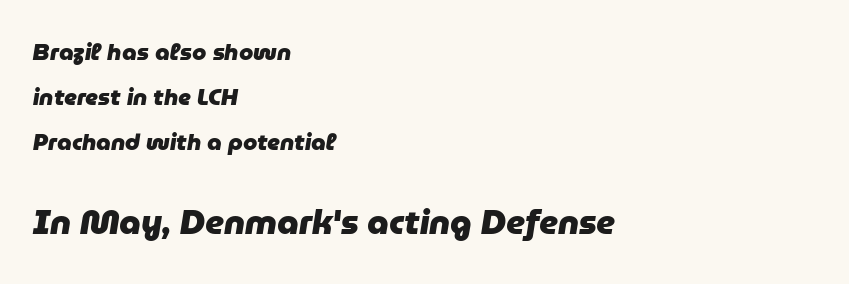
The image shows 34 px heavy type, italic (leaning right); set left-aligned, loose line spacing (1.96x), normal letter spacing, not underlined; the second (bottom) block is 1.48x larger; low stroke contrast and a medium x-height.
